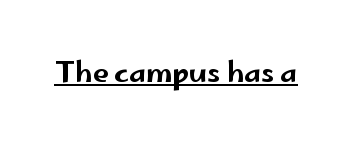
{"serif": "no", "italic": "no", "width": "wide", "stroke_contrast": "low", "x_height": "small", "monospaced": "no", "underline": "yes", "letter_spacing": "normal", "letter_spacing_em": 0.0, "glyph_px": 28}
